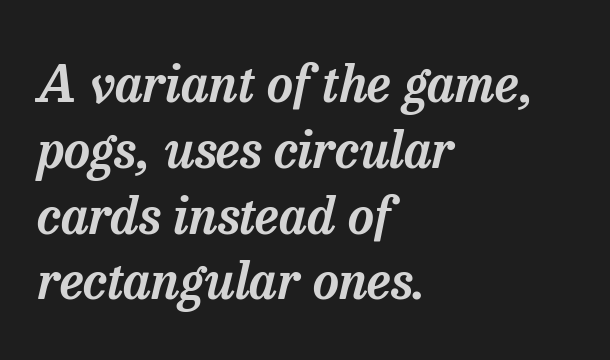
The rendering anchors every line to the left-hand side. Evenly set lines give the paragraph a standard silhouette. Rendered with sloped, italic letterforms. This sample uses plain, unmodified letter spacing.
